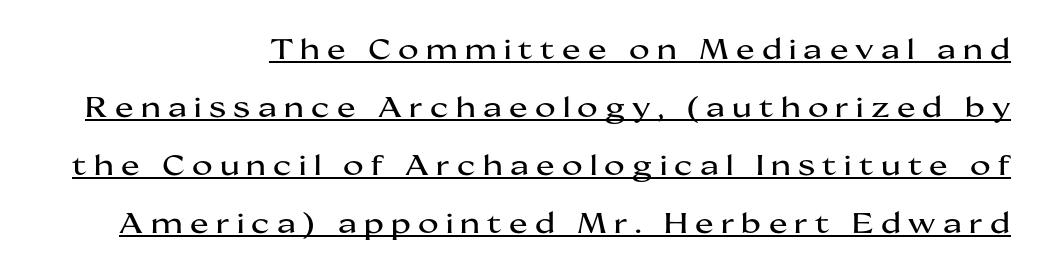
{"italic": "no", "width": "wide", "stroke_contrast": "medium", "x_height": "medium", "monospaced": "no", "underline": "yes", "align": "right", "line_spacing": "loose", "line_spacing_ratio": 2.07, "letter_spacing": "wide", "letter_spacing_em": 0.26, "glyph_px": 28}
